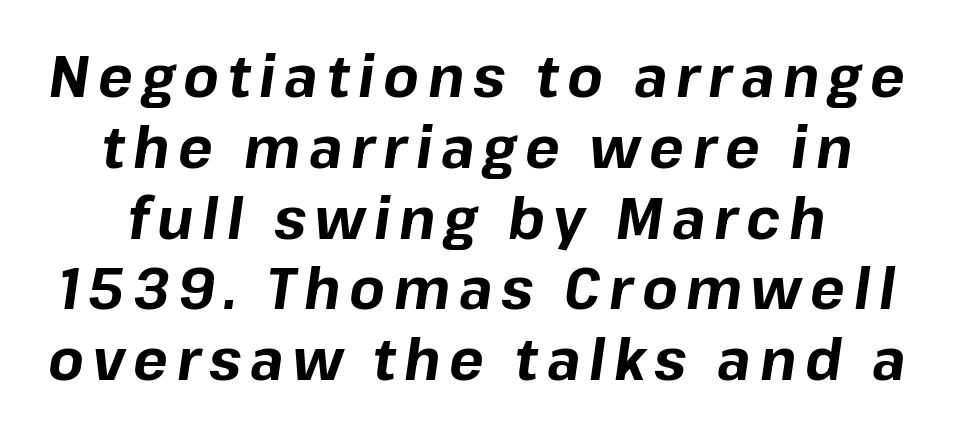
Do the characters align in a grid? No, the font is proportional. On the weight axis this lands at bold, roughly 700. Horizontal alignment here is central, giving a formal, balanced look. The space beneath each line is pristine and unruled.
